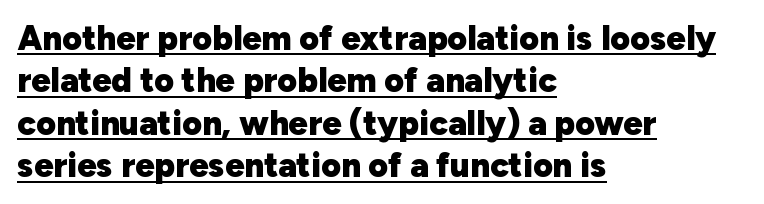
Students, observe the line beneath the letters — that is underlining. Notice how thick the strokes are: this is what a full bold looks like. A normal amount of white space separates one row of letters from the next. The font's upright variant was chosen for this text. Spacing verdict: proportional, widths tailored to each character.
